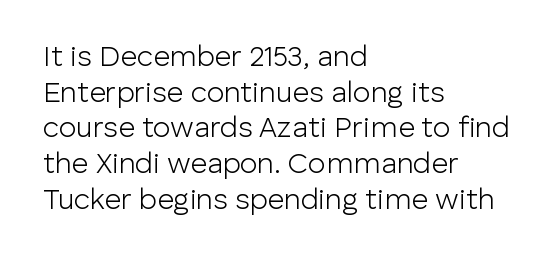
{"serif": "no", "italic": "no", "bold": "no", "weight": "light", "width": "normal", "stroke_contrast": "low", "x_height": "medium", "monospaced": "no", "underline": "no", "align": "left", "line_spacing_ratio": 1.23, "letter_spacing": "normal", "letter_spacing_em": 0.0, "glyph_px": 29}
